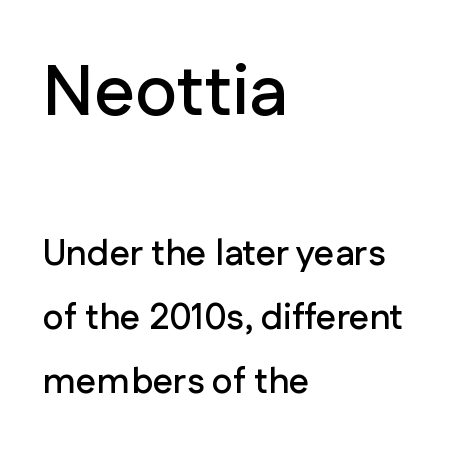
Q: Is the text italic (slanted)? A: No, it is upright.
Q: Is the typeface a serif or a sans-serif typeface? A: Sans-serif.
Q: Is the text underlined? A: No.
Q: How is the paragraph aligned? A: Left-aligned.
Q: Is the spacing between letters normal or unusually wide? A: Normal.
Q: Which block of text is set in a larger size, the first (top) or the second (bottom)? A: The first (top) one.
Q: Width (condensed, normal, or wide)? A: Normal.
Q: Stroke contrast? A: Low.
Q: x-height? A: Medium.
Q: Monospaced? A: No.
